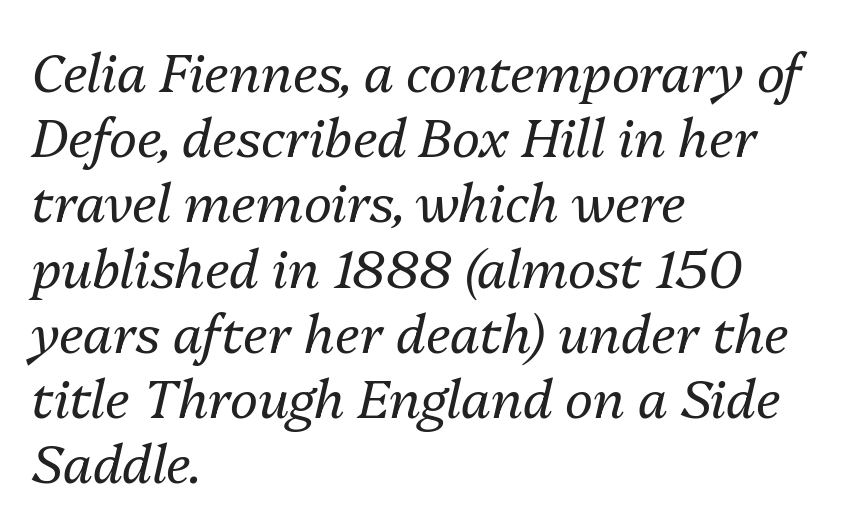
{"italic": "yes", "lean": "right", "slant_degrees": 13, "bold": "no", "weight": "regular", "width": "normal", "stroke_contrast": "medium", "x_height": "medium", "monospaced": "no", "underline": "no", "align": "left", "line_spacing_ratio": 1.23, "letter_spacing": "normal", "letter_spacing_em": 0.0, "glyph_px": 53}
